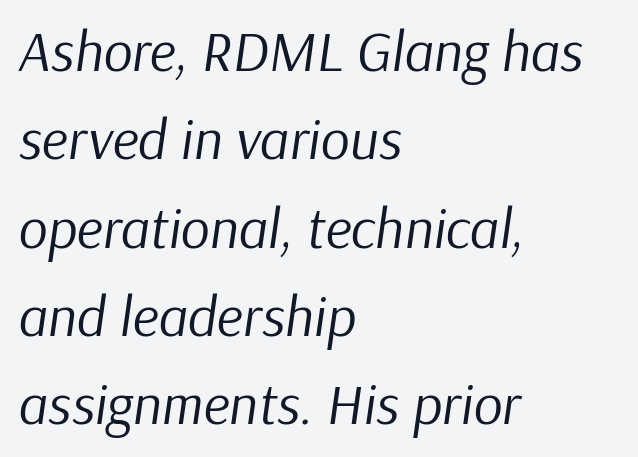
The space between consecutive lines is moderate. Default kerning and tracking; the words read as compact shapes. Designer's note — italics engaged. The weight tops out at a normal text grade.
